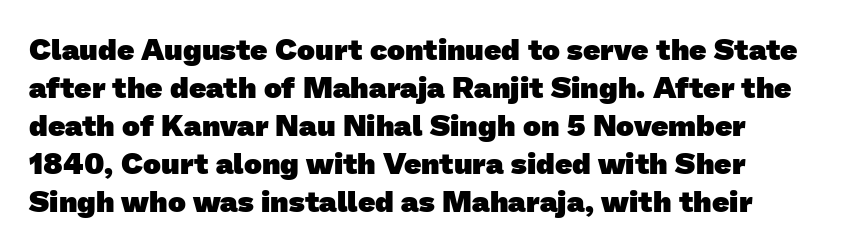
{"serif": "no", "bold": "yes", "weight": "heavy", "width": "normal", "stroke_contrast": "low", "x_height": "medium", "monospaced": "no", "underline": "no", "line_spacing": "normal", "line_spacing_ratio": 1.27, "letter_spacing": "normal", "letter_spacing_em": 0.0, "glyph_px": 30}
